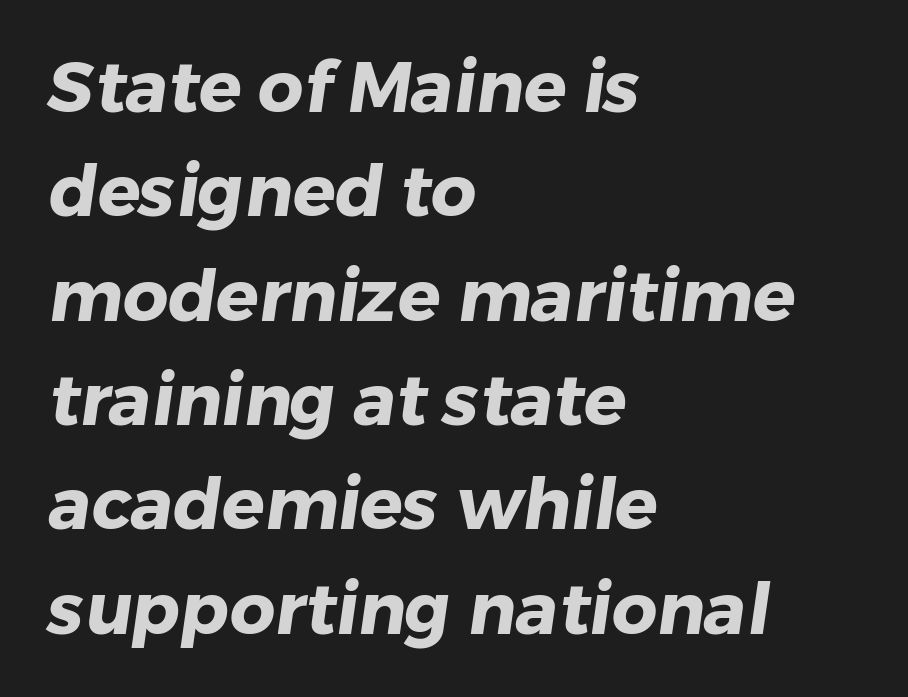
The image shows 71 px heavy sans-serif type; set left-aligned, normal line spacing (1.47x), normal letter spacing, not underlined; low stroke contrast and a medium x-height.
